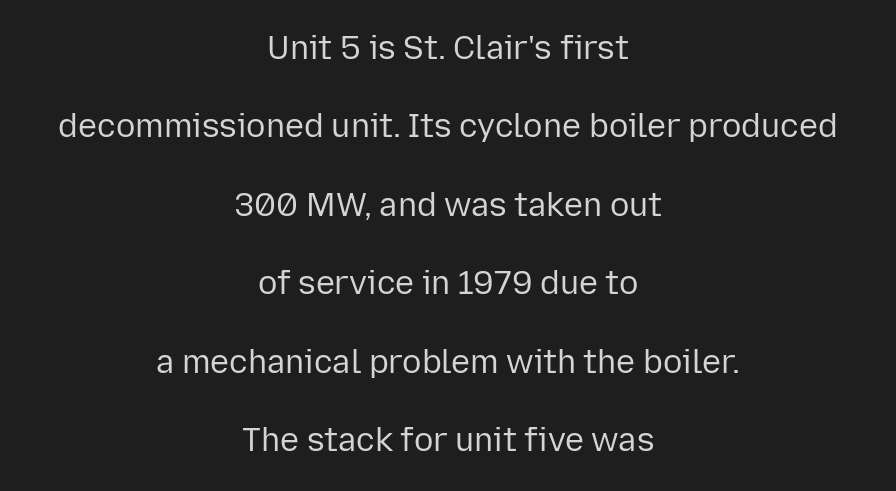
Q: Is the text bold? A: No.
Q: Is the text italic (slanted)? A: No, it is upright.
Q: Is the typeface a serif or a sans-serif typeface? A: Sans-serif.
Q: Is the text underlined? A: No.
Q: How is the paragraph aligned? A: Centered.
Q: Is the spacing between letters normal or unusually wide? A: Normal.
Q: Is the spacing between lines tight, normal or loose? A: Loose.
Q: Width (condensed, normal, or wide)? A: Normal.
Q: Stroke contrast? A: Low.
Q: x-height? A: Medium.
Q: Monospaced? A: No.
